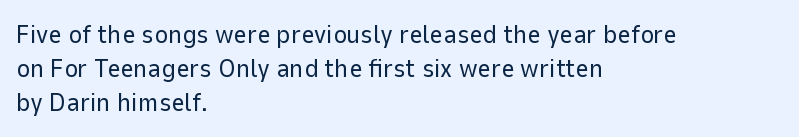
The image shows 26 px text type, upright; set left-aligned, normal line spacing (1.3x), normal letter spacing, not underlined.
